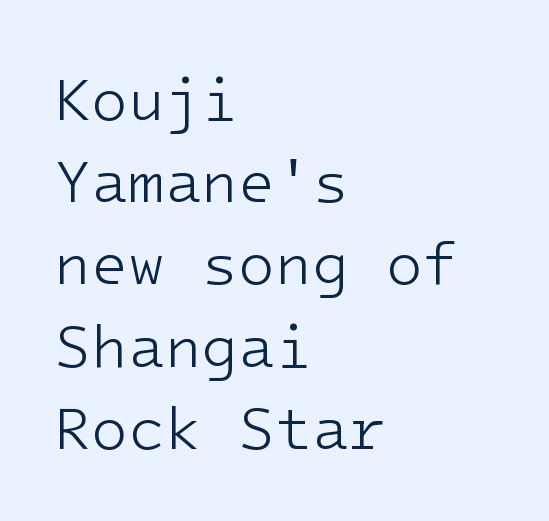
{"serif": "no", "italic": "no", "bold": "no", "weight": "light", "width": "normal", "stroke_contrast": "low", "x_height": "medium", "monospaced": "yes", "underline": "no", "align": "left", "line_spacing": "normal", "line_spacing_ratio": 1.37, "letter_spacing": "normal", "letter_spacing_em": 0.0, "glyph_px": 60}
